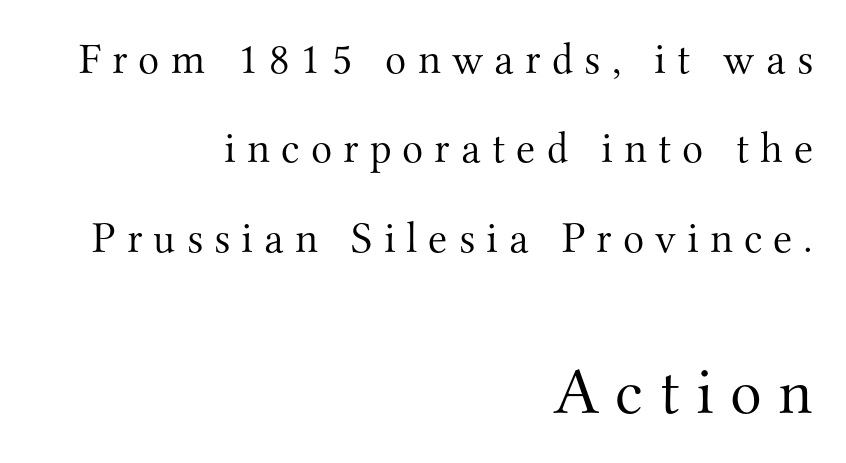
{"serif": "yes", "italic": "no", "bold": "no", "weight": "light", "width": "normal", "stroke_contrast": "medium", "x_height": "small", "monospaced": "no", "underline": "no", "align": "right", "line_spacing": "loose", "line_spacing_ratio": 2.03, "letter_spacing": "wide", "letter_spacing_em": 0.25, "larger_block": "second", "size_ratio": 1.5, "glyph_px": 66}
